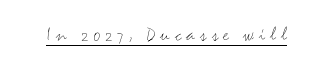
The image shows 21 px text type; set unusually wide letter spacing (+0.24 em), underlined.
